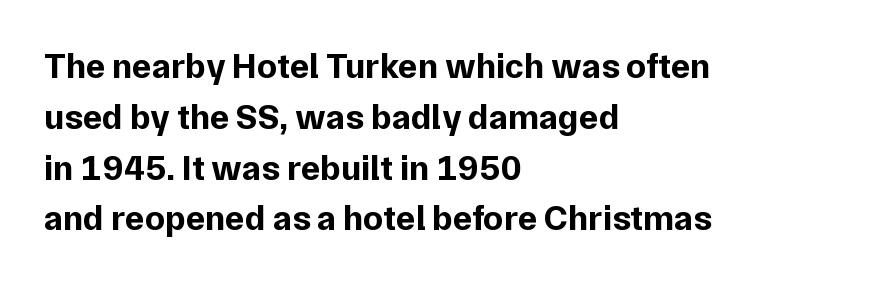
Q: Is the text bold? A: Yes.
Q: Is the text italic (slanted)? A: No, it is upright.
Q: Is the typeface a serif or a sans-serif typeface? A: Sans-serif.
Q: Is the text underlined? A: No.
Q: How is the paragraph aligned? A: Left-aligned.
Q: Is the spacing between letters normal or unusually wide? A: Normal.
Q: Is the spacing between lines tight, normal or loose? A: Normal.
Q: Width (condensed, normal, or wide)? A: Normal.
Q: Stroke contrast? A: Low.
Q: x-height? A: Medium.
Q: Monospaced? A: No.
